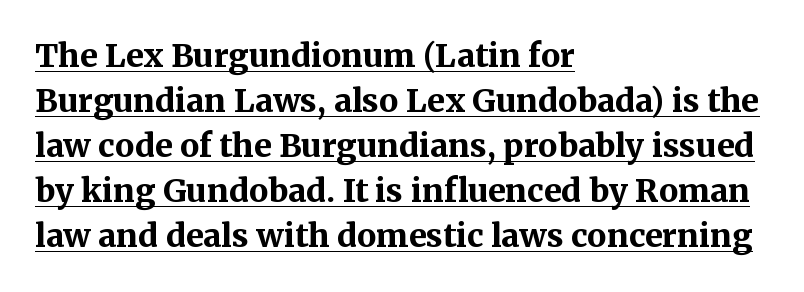
The image shows 32 px bold serif type, upright; set left-aligned, normal line spacing (1.41x), normal letter spacing, underlined; medium stroke contrast and a medium x-height.
